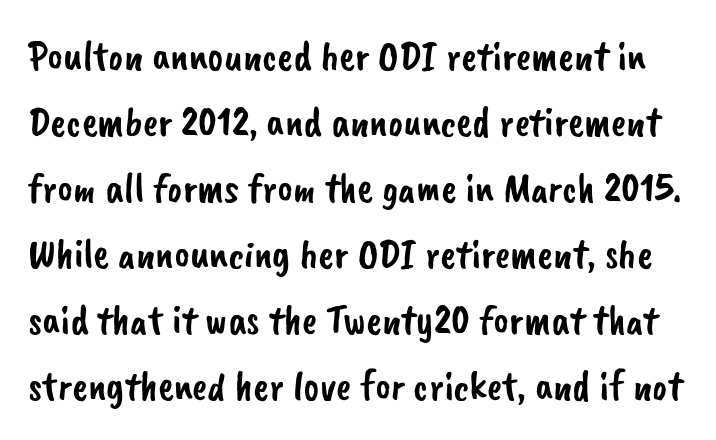
Q: Is the typeface a serif or a sans-serif typeface? A: Sans-serif.
Q: Is the text underlined? A: No.
Q: Is the spacing between letters normal or unusually wide? A: Normal.
Q: Is the spacing between lines tight, normal or loose? A: Normal.
Q: Width (condensed, normal, or wide)? A: Normal.
Q: Stroke contrast? A: Low.
Q: x-height? A: Small.
Q: Monospaced? A: No.
